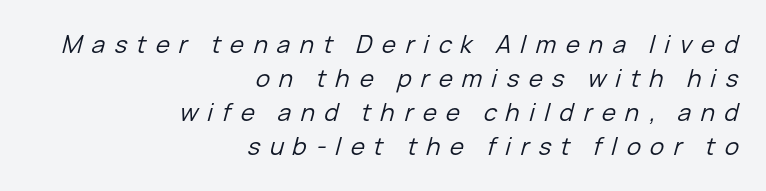
The image shows 24 px text type, italic (leaning right); set right-aligned, normal line spacing (1.42x), unusually wide letter spacing (+0.39 em), not underlined.
